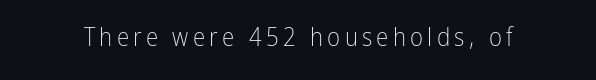
Q: Is the text bold? A: No.
Q: Is the text italic (slanted)? A: No, it is upright.
Q: Is the text underlined? A: No.
